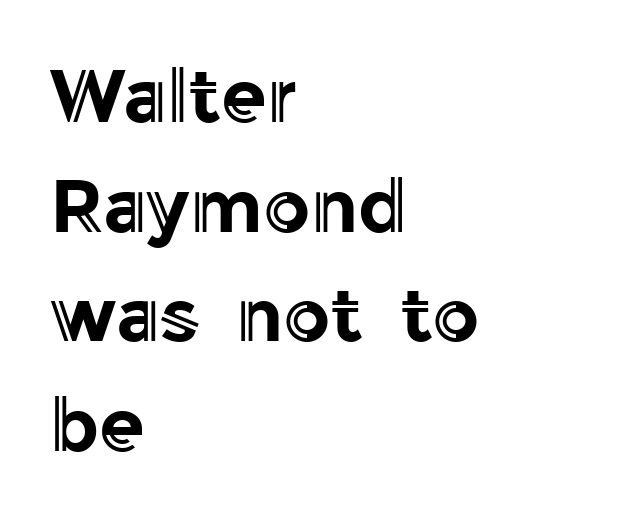
Q: Is the text italic (slanted)? A: No, it is upright.
Q: Is the text underlined? A: No.
Q: How is the paragraph aligned? A: Left-aligned.
Q: Is the spacing between letters normal or unusually wide? A: Normal.
Q: Is the spacing between lines tight, normal or loose? A: Normal.
Q: Width (condensed, normal, or wide)? A: Normal.
Q: x-height? A: Medium.
Q: Monospaced? A: No.
